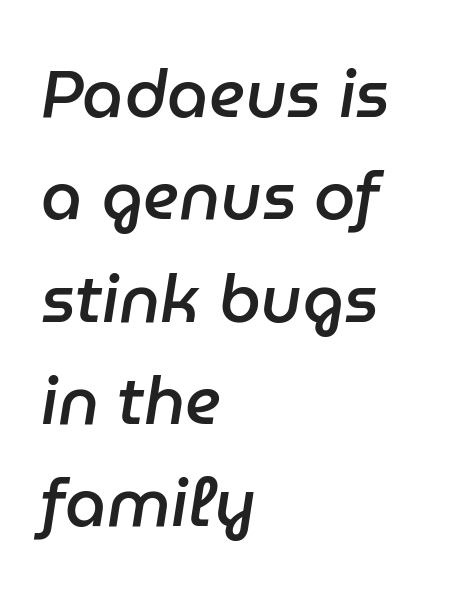
The image shows 66 px semibold type, italic (leaning right); set left-aligned, normal line spacing (1.55x), normal letter spacing, not underlined; low stroke contrast and a medium x-height.
